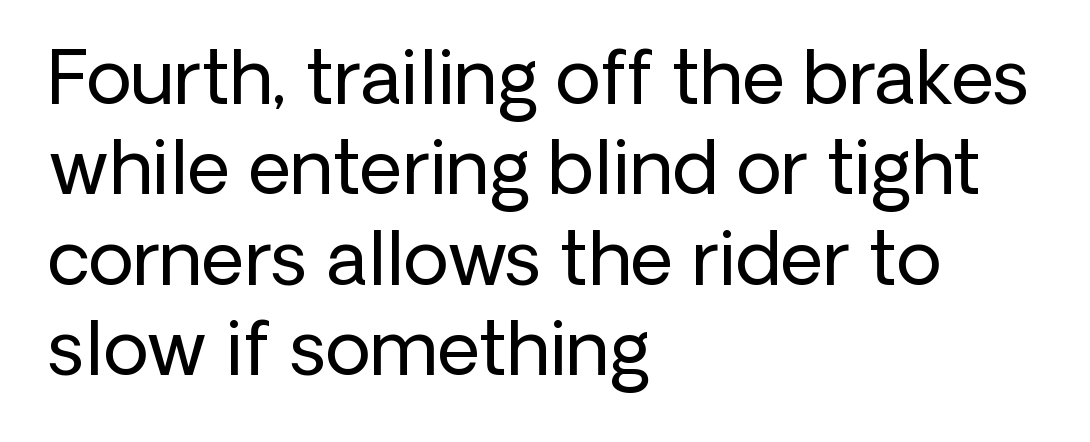
The image shows 74 px regular-weight sans-serif type, upright; set left-aligned, line spacing 1.22x, normal letter spacing, not underlined; low stroke contrast and a medium x-height.
